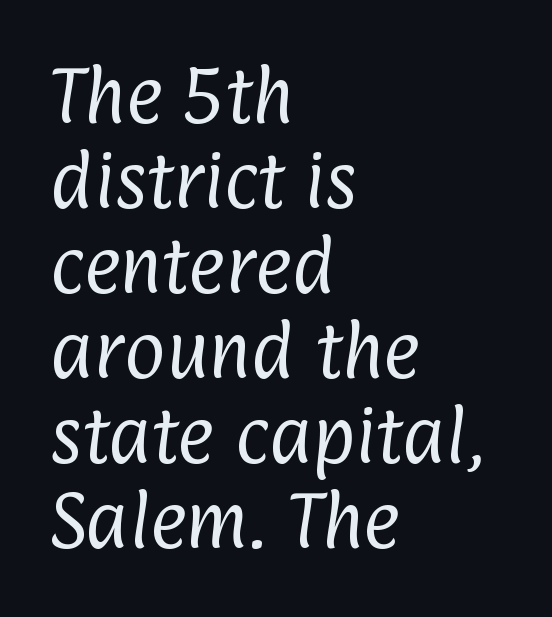
The image shows 63 px regular-weight, condensed sans-serif type; set left-aligned, normal line spacing (1.35x), normal letter spacing, not underlined; low stroke contrast and a medium x-height.
